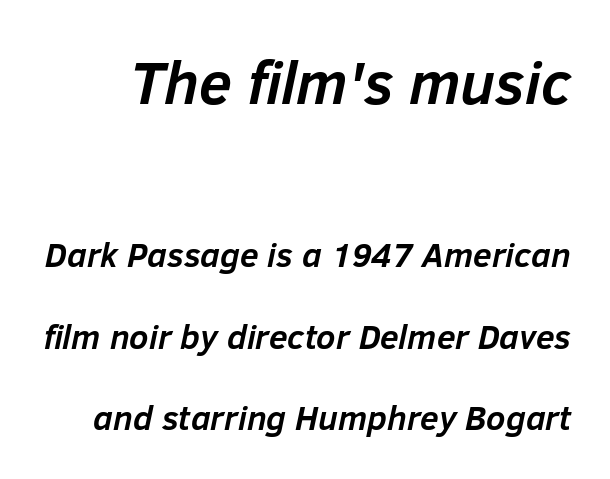
Every character sits at an angle, as italics do. Character widths vary here, with narrow letters taking less room than wide ones. Heft: maximum for text — a bold. This sample trades compactness for vertical openness between lines. No word sits above an underline. Glyph-to-glyph distance matches everyday printed text.
